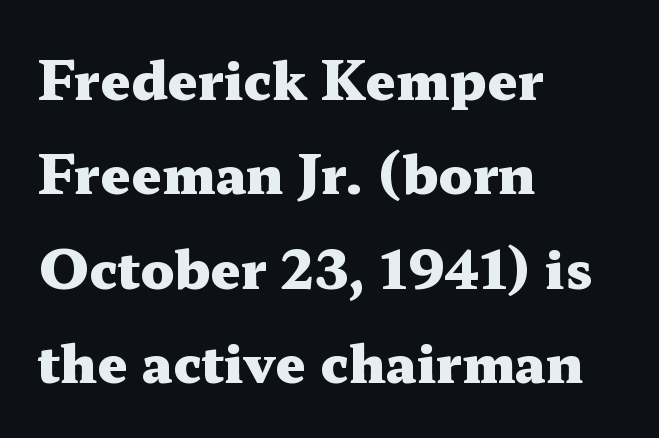
The gap between lines stays unmarked. The face used here is proportionally spaced, like ordinary book or web type. The glyphs in this specimen are seriffed. Nope, not italic — everything's standing straight. The face used here is rendered with its standard letterfit. The rendering uses a bold face; every stroke is thick and dark.
